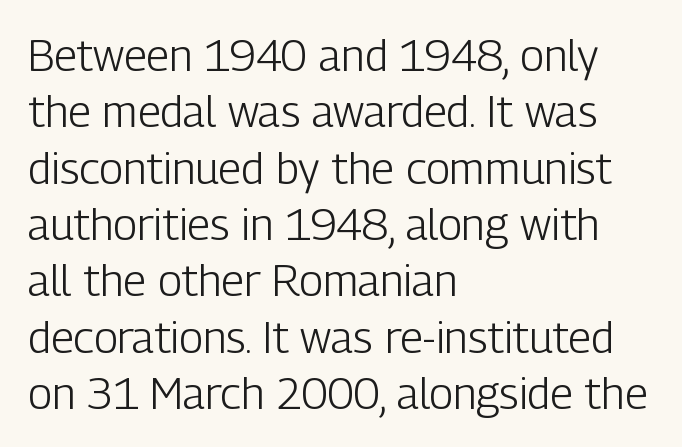
The image shows 44 px light, condensed sans-serif type, upright; set left-aligned, normal line spacing (1.28x), normal letter spacing, not underlined; low stroke contrast and a medium x-height.
